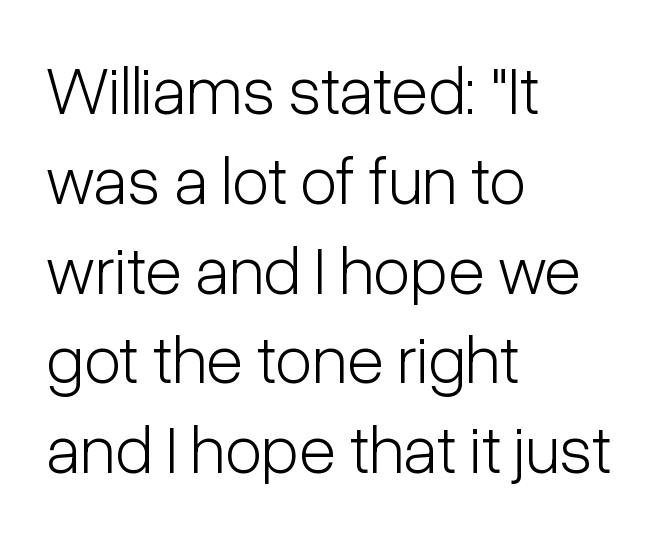
Nothing sits at the stroke ends, so this counts as sans-serif. In terms of posture, this sample is upright. Vertical stems look standard width or narrower in stroke. Each new line begins a customary step beneath the previous one. The face used here is rendered with its standard letterfit.
